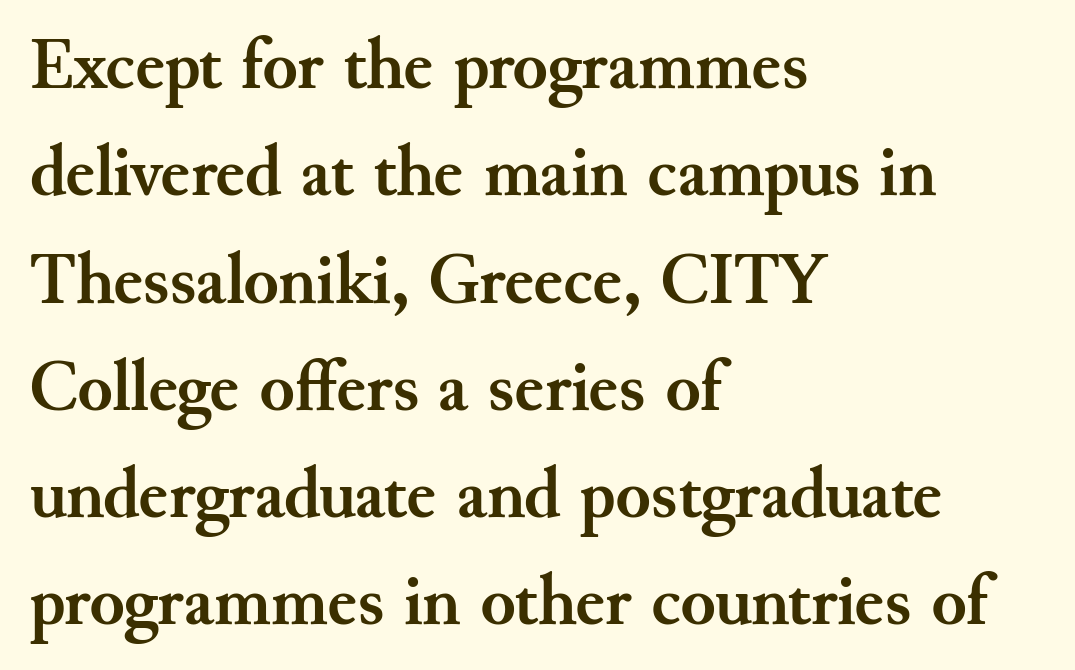
{"serif": "yes", "italic": "no", "bold": "yes", "weight": "semibold", "width": "normal", "stroke_contrast": "medium", "x_height": "small", "monospaced": "no", "underline": "no", "align": "left", "line_spacing": "normal", "line_spacing_ratio": 1.49, "letter_spacing": "normal", "letter_spacing_em": 0.0, "glyph_px": 72}
